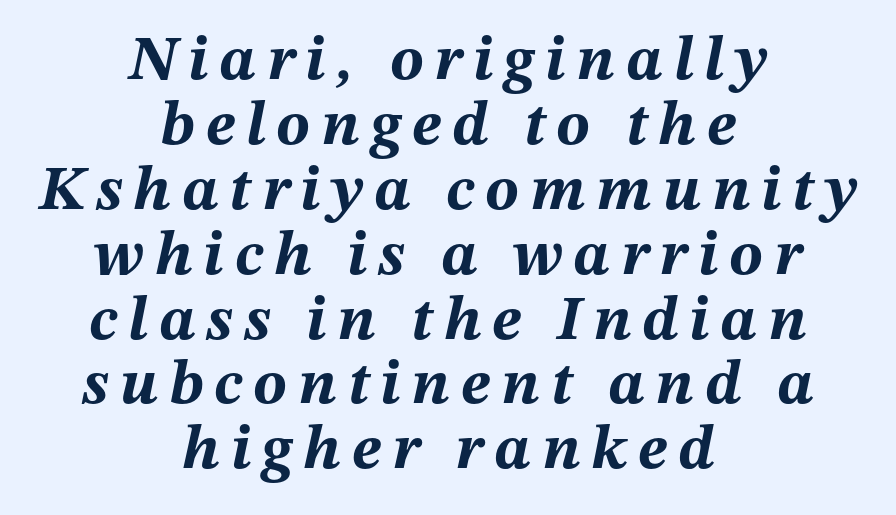
{"italic": "yes", "lean": "right", "slant_degrees": 12, "bold": "yes", "weight": "bold", "width": "normal", "stroke_contrast": "medium", "x_height": "medium", "monospaced": "no", "underline": "no", "align": "center", "line_spacing": "tight", "line_spacing_ratio": 1.03, "glyph_px": 63}
